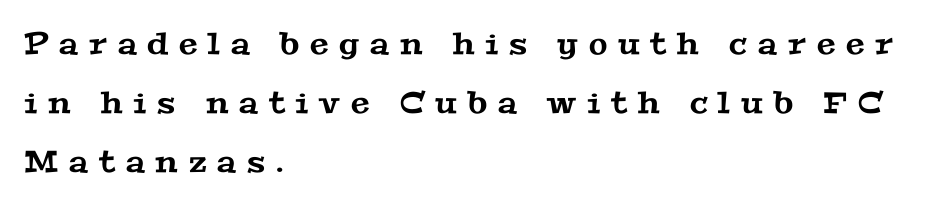
{"serif": "yes", "width": "wide", "stroke_contrast": "medium", "x_height": "medium", "monospaced": "no", "underline": "no", "align": "left", "line_spacing": "loose", "line_spacing_ratio": 1.97, "letter_spacing": "wide", "letter_spacing_em": 0.36, "glyph_px": 30}
